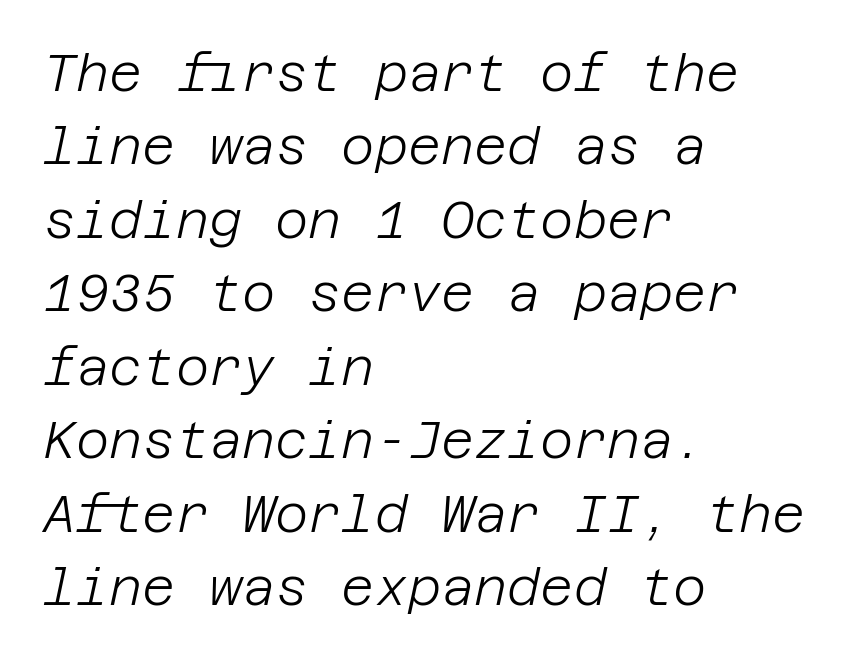
The image shows 51 px light type, italic (leaning right); set left-aligned, normal line spacing (1.44x), normal letter spacing, not underlined; low stroke contrast and a large x-height.
